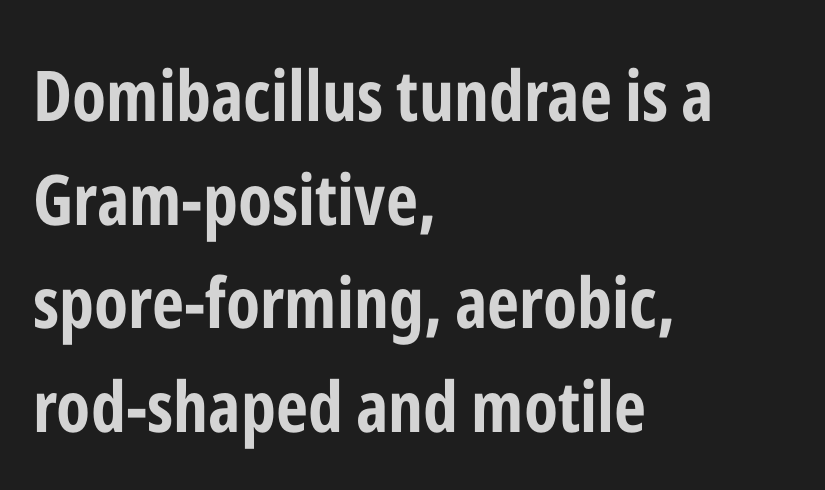
The image shows 70 px bold, condensed sans-serif type, upright; set left-aligned, normal line spacing (1.48x), normal letter spacing, not underlined; low stroke contrast and a medium x-height.
